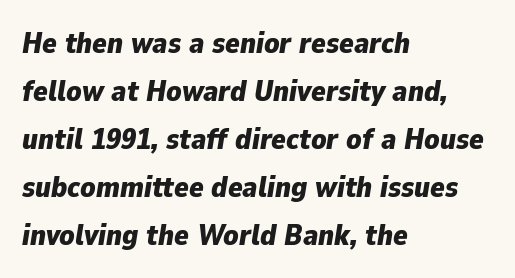
You could call the tracking neutral — neither tight nor loose. Letters rest on an invisible, unmarked baseline. Is the block centered? No — it sits flush against the left margin. A typesetter would mark this as italic. Look at the stroke-to-counter ratio: heavy, a bold.
